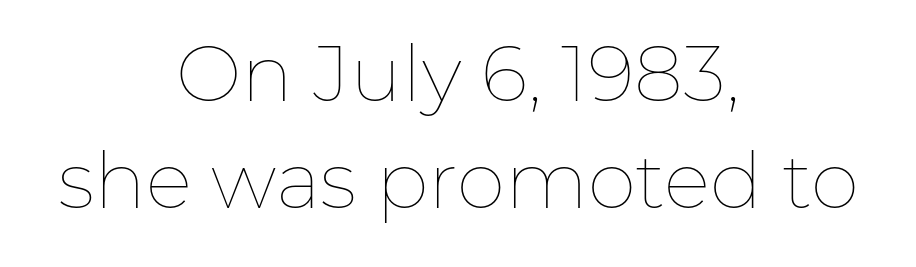
The image shows 78 px thin type, upright; set centered, normal line spacing (1.37x), normal letter spacing, not underlined; low stroke contrast and a medium x-height.
